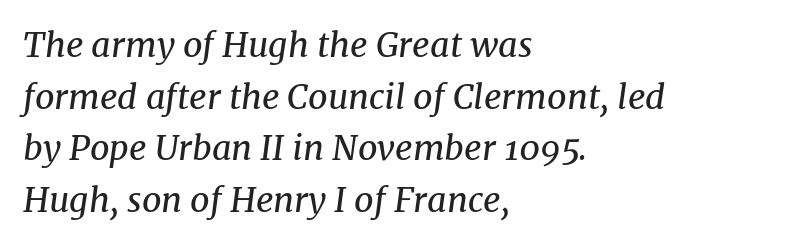
{"serif": "yes", "italic": "yes", "lean": "right", "slant_degrees": 8, "bold": "no", "weight": "regular", "width": "normal", "stroke_contrast": "medium", "x_height": "medium", "monospaced": "no", "underline": "no", "align": "left", "line_spacing": "normal", "line_spacing_ratio": 1.52, "letter_spacing": "normal", "letter_spacing_em": 0.0, "glyph_px": 34}
